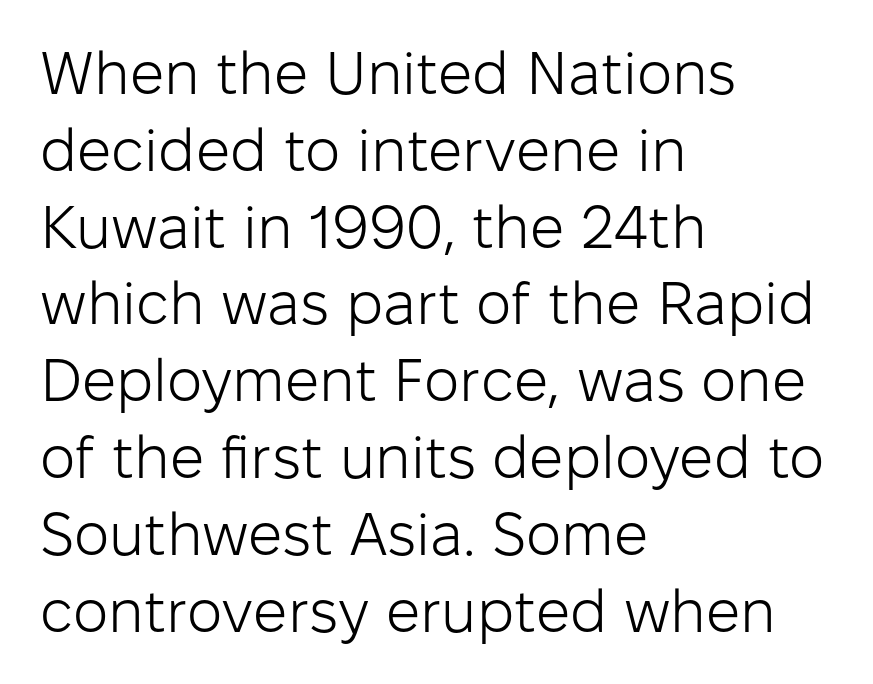
Heft: none added — not bold. Does the lettering tilt? It doesn't — this is upright. A sans-serif font was chosen for this passage. Varying glyph widths throughout — classic text-font behaviour.
